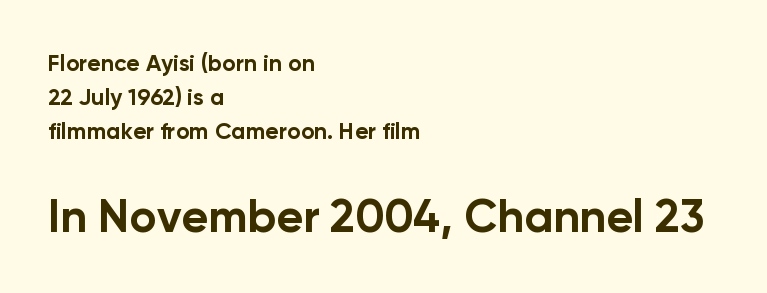
Bare-footed words on every line. A full-strength bold gives these letters their thick strokes. The rendering uses natural spacing where letterforms have individual widths. The designer gave the closing block more size than the opening block. The face used here is rendered with its standard letterfit.
